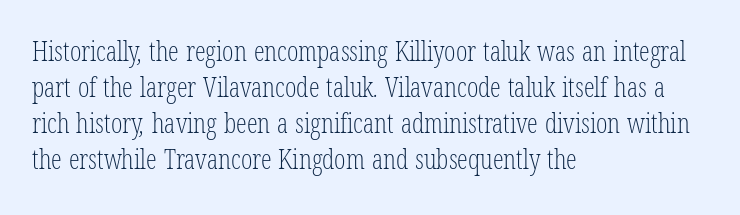
The image shows 27 px text type; set left-aligned, normal line spacing (1.33x), normal letter spacing, not underlined.
